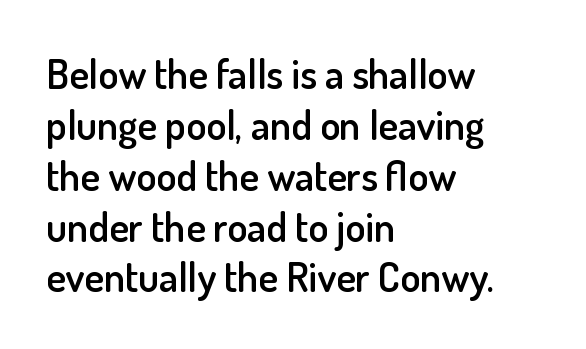
Q: Is the text bold? A: Semi-bold.
Q: Is the text italic (slanted)? A: No, it is upright.
Q: Is the typeface a serif or a sans-serif typeface? A: Sans-serif.
Q: Is the text underlined? A: No.
Q: How is the paragraph aligned? A: Left-aligned.
Q: Is the spacing between letters normal or unusually wide? A: Normal.
Q: Width (condensed, normal, or wide)? A: Normal.
Q: Stroke contrast? A: Low.
Q: x-height? A: Small.
Q: Monospaced? A: No.
